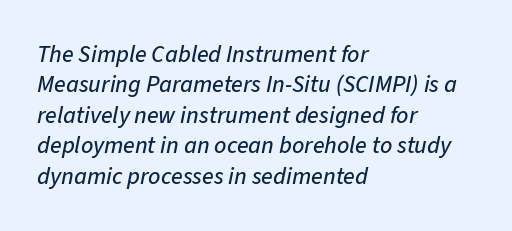
Students, note that the glyphs here touch the page at normal intervals. No word sits above an underline. Compared with typical paragraphs, the rows here are spaced about the same. One-word summary of the alignment: left.
